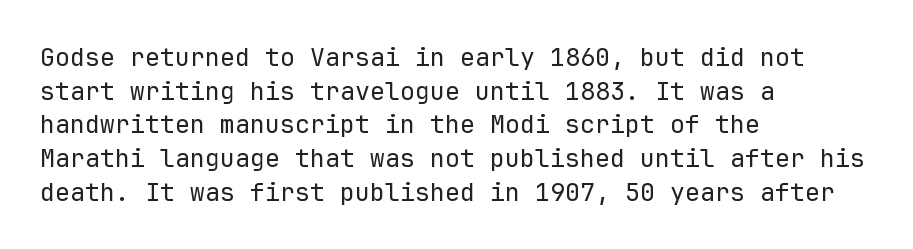
Q: Is the text bold? A: No.
Q: Is the text italic (slanted)? A: No, it is upright.
Q: Is the text underlined? A: No.
Q: How is the paragraph aligned? A: Left-aligned.
Q: Is the spacing between letters normal or unusually wide? A: Normal.
Q: Is the spacing between lines tight, normal or loose? A: Normal.
